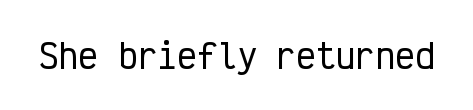
The face used here is monospaced, like something from a code editor. The passage shown has conventional tracking throughout. Type without underlining. The lettering holds an erect, upright posture throughout.
